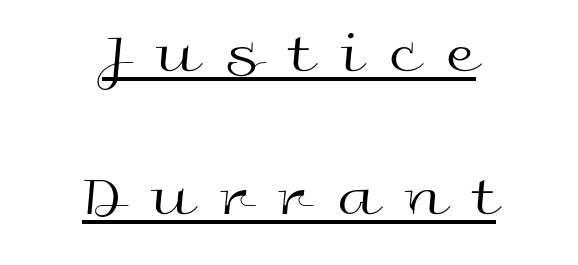
Q: Is the text bold? A: No.
Q: Is the text italic (slanted)? A: No, it is upright.
Q: Is the typeface a serif or a sans-serif typeface? A: Sans-serif.
Q: Is the text underlined? A: Yes.
Q: How is the paragraph aligned? A: Centered.
Q: Is the spacing between letters normal or unusually wide? A: Unusually wide.
Q: Is the spacing between lines tight, normal or loose? A: Loose.
Q: Width (condensed, normal, or wide)? A: Wide.
Q: x-height? A: Medium.
Q: Monospaced? A: No.
